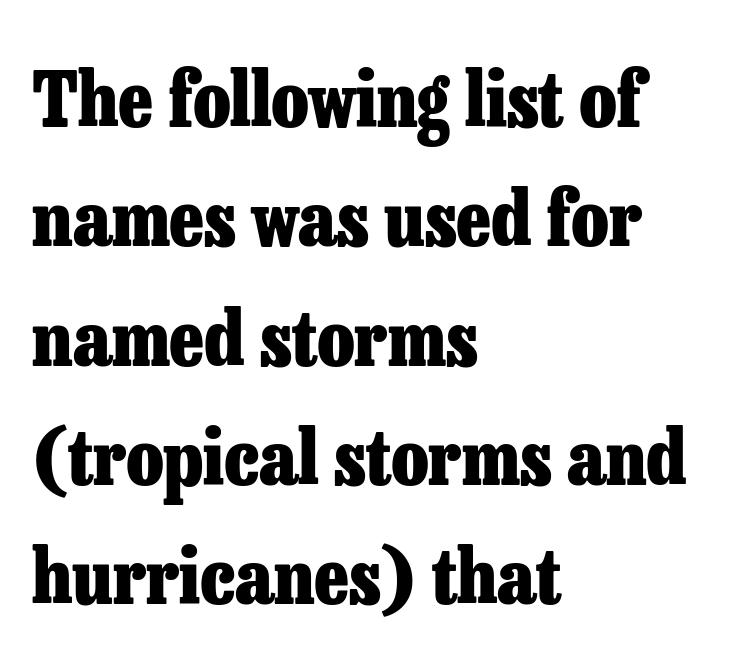
The image shows 76 px heavy serif type, upright; set left-aligned, normal line spacing (1.57x), normal letter spacing, not underlined; low stroke contrast and a medium x-height.
